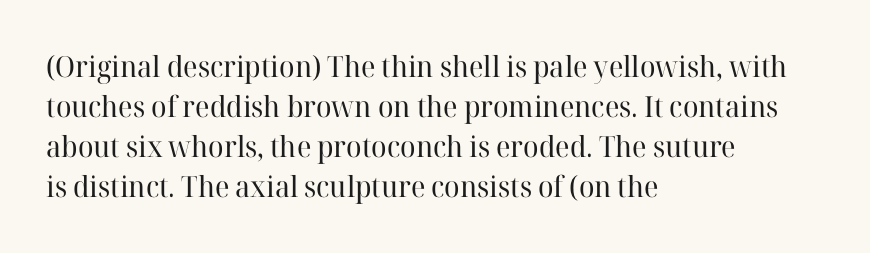
{"serif": "yes", "italic": "no", "bold": "no", "weight": "regular", "width": "normal", "stroke_contrast": "high", "x_height": "medium", "monospaced": "no", "underline": "no", "align": "left", "line_spacing": "normal", "line_spacing_ratio": 1.38, "letter_spacing": "normal", "letter_spacing_em": 0.0, "glyph_px": 29}
